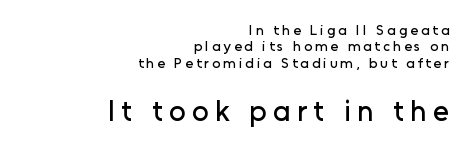
The image shows 29 px sans-serif type, upright; set right-aligned, line spacing 1.17x, unusually wide letter spacing (+0.22 em), not underlined; the second (bottom) block is 2.07x larger; low stroke contrast and a medium x-height.
